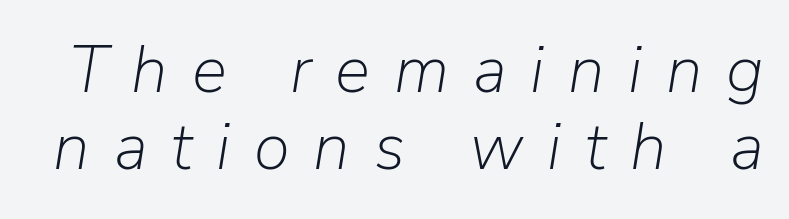
The image shows 66 px light type, italic (leaning right); set line spacing 1.17x, unusually wide letter spacing (+0.36 em), not underlined; low stroke contrast and a medium x-height.
